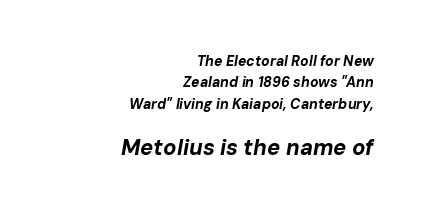
Horizontally, the lines are justified to the trailing edge only. This block has exactly the height ordinary leading produces. In terms of weight, the rendering is a true, heavy bold. The zone under the glyphs is completely vacant.
